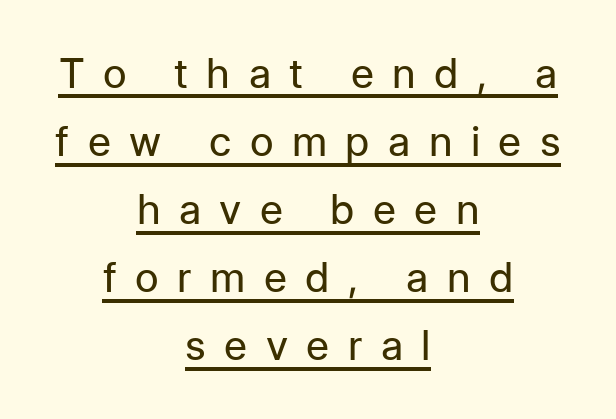
{"serif": "no", "italic": "no", "bold": "no", "weight": "regular", "width": "normal", "stroke_contrast": "low", "x_height": "medium", "monospaced": "no", "underline": "yes", "align": "center", "line_spacing": "normal", "line_spacing_ratio": 1.66, "letter_spacing": "wide", "letter_spacing_em": 0.45, "glyph_px": 41}
